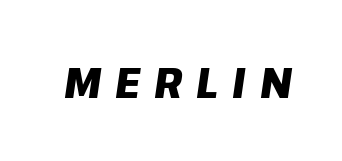
{"italic": "yes", "lean": "right", "slant_degrees": 8, "bold": "yes", "weight": "heavy", "width": "normal", "stroke_contrast": "low", "x_height": "medium", "monospaced": "no", "underline": "no", "letter_spacing": "wide", "letter_spacing_em": 0.32, "glyph_px": 44}
